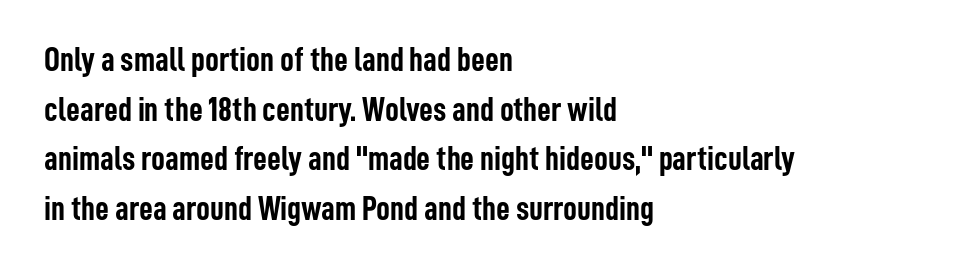
Q: Is the text bold? A: Yes.
Q: Is the text italic (slanted)? A: No, it is upright.
Q: Is the typeface a serif or a sans-serif typeface? A: Sans-serif.
Q: Is the text underlined? A: No.
Q: How is the paragraph aligned? A: Left-aligned.
Q: Is the spacing between letters normal or unusually wide? A: Normal.
Q: Is the spacing between lines tight, normal or loose? A: Normal.
Q: Width (condensed, normal, or wide)? A: Condensed.
Q: Stroke contrast? A: Low.
Q: x-height? A: Medium.
Q: Monospaced? A: No.
